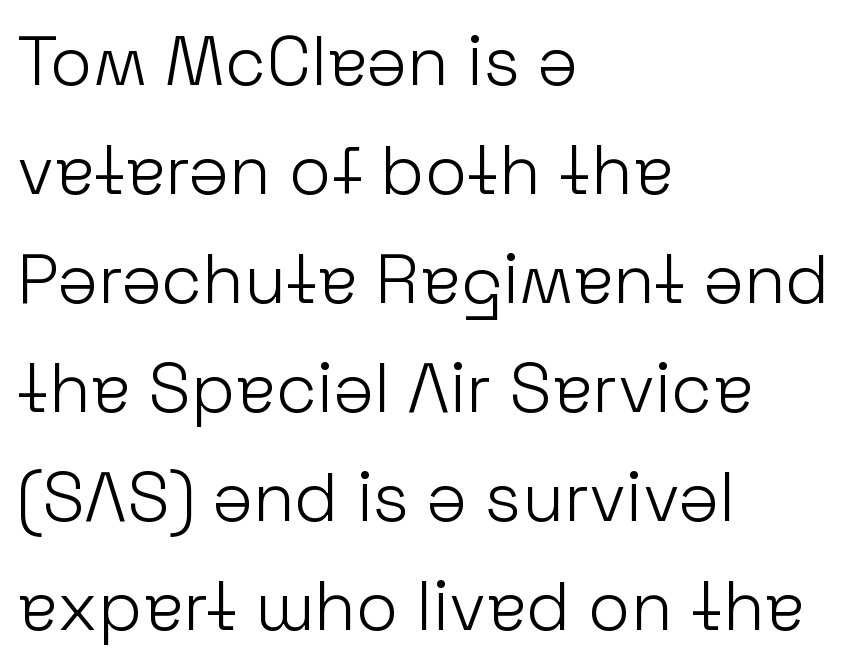
The image shows 69 px light sans-serif type, upright; set left-aligned, normal line spacing (1.58x), normal letter spacing, not underlined; low stroke contrast and a medium x-height.
